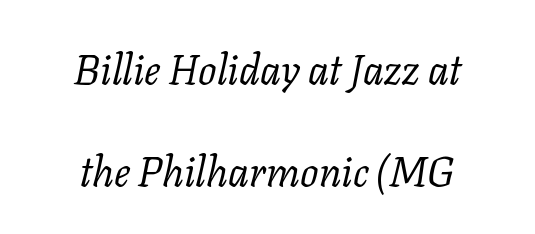
Q: Is the text bold? A: No.
Q: Is the text italic (slanted)? A: Yes, it leans right by about 11 degrees.
Q: Is the typeface a serif or a sans-serif typeface? A: Serif.
Q: Is the text underlined? A: No.
Q: How is the paragraph aligned? A: Centered.
Q: Is the spacing between letters normal or unusually wide? A: Normal.
Q: Is the spacing between lines tight, normal or loose? A: Loose.
Q: Width (condensed, normal, or wide)? A: Normal.
Q: Stroke contrast? A: Low.
Q: x-height? A: Medium.
Q: Monospaced? A: No.
